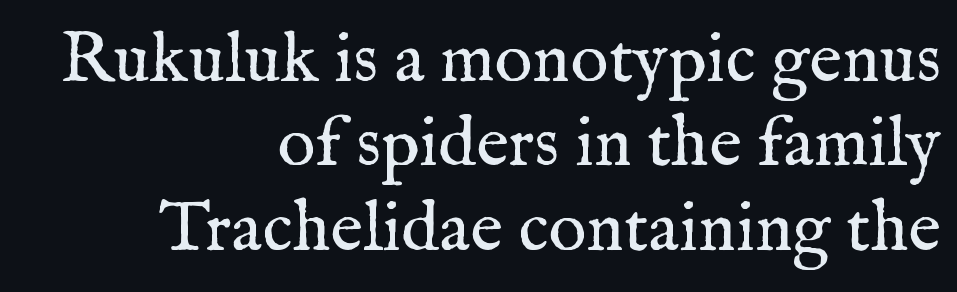
{"serif": "yes", "italic": "no", "bold": "no", "weight": "regular", "width": "normal", "stroke_contrast": "medium", "x_height": "medium", "monospaced": "no", "underline": "no", "align": "right", "line_spacing_ratio": 1.19, "letter_spacing": "normal", "letter_spacing_em": 0.0, "glyph_px": 71}
